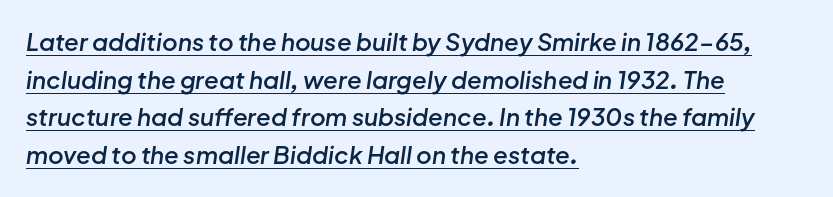
{"italic": "yes", "lean": "right", "slant_degrees": 8, "bold": "semi", "underline": "yes", "align": "left", "line_spacing": "normal", "line_spacing_ratio": 1.57, "letter_spacing": "normal", "letter_spacing_em": 0.0, "glyph_px": 24}
